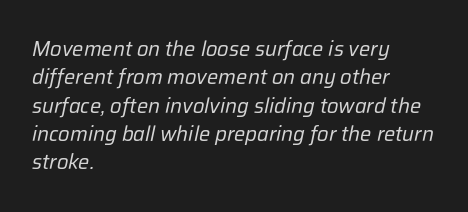
The image shows 21 px text type, italic (leaning right); set left-aligned, normal line spacing (1.35x), normal letter spacing, not underlined.
